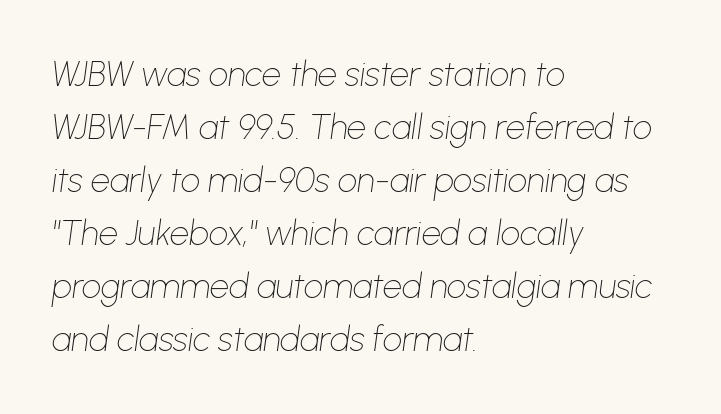
The image shows 34 px thin type, italic (leaning right); set left-aligned, normal line spacing (1.56x), normal letter spacing, not underlined; low stroke contrast and a medium x-height.
